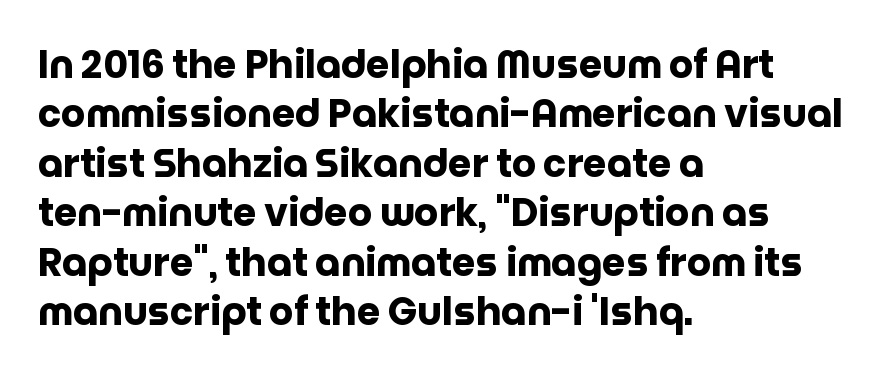
{"serif": "no", "italic": "no", "bold": "yes", "weight": "heavy", "width": "normal", "stroke_contrast": "low", "x_height": "large", "monospaced": "no", "underline": "no", "align": "left", "line_spacing": "normal", "line_spacing_ratio": 1.3, "letter_spacing": "normal", "letter_spacing_em": 0.0, "glyph_px": 38}
